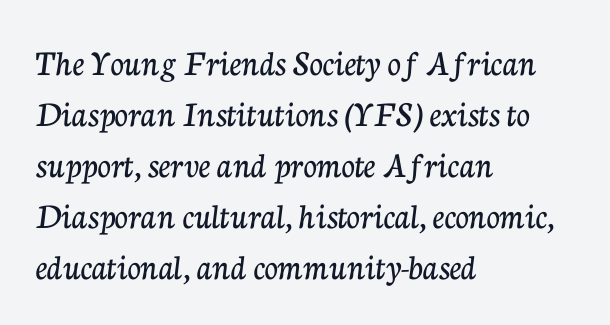
{"serif": "yes", "width": "normal", "stroke_contrast": "low", "x_height": "medium", "monospaced": "no", "underline": "no", "align": "left", "line_spacing": "normal", "line_spacing_ratio": 1.38, "letter_spacing": "normal", "letter_spacing_em": 0.0, "glyph_px": 37}
